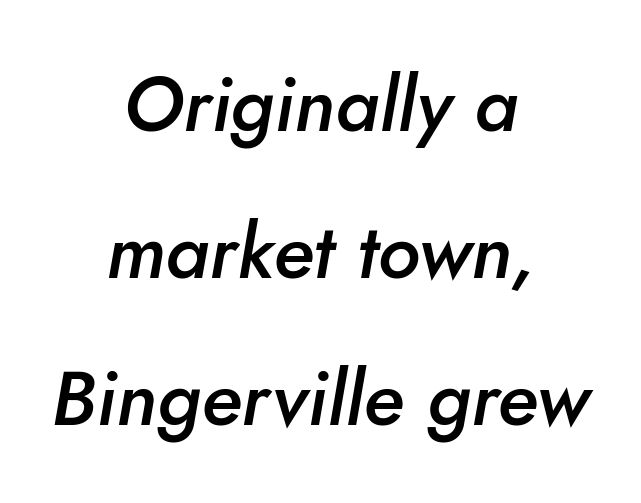
Q: Is the text bold? A: Semi-bold.
Q: Is the text italic (slanted)? A: Yes, it leans right by about 5 degrees.
Q: Is the text underlined? A: No.
Q: How is the paragraph aligned? A: Centered.
Q: Is the spacing between letters normal or unusually wide? A: Normal.
Q: Is the spacing between lines tight, normal or loose? A: Loose.
Q: Width (condensed, normal, or wide)? A: Normal.
Q: Stroke contrast? A: Low.
Q: x-height? A: Small.
Q: Monospaced? A: No.
